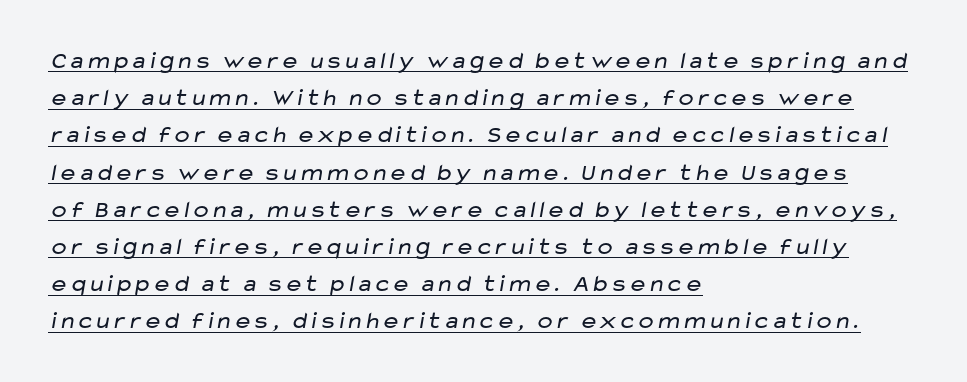
The image shows 24 px text type; set left-aligned, normal line spacing (1.55x), normal letter spacing, underlined.
